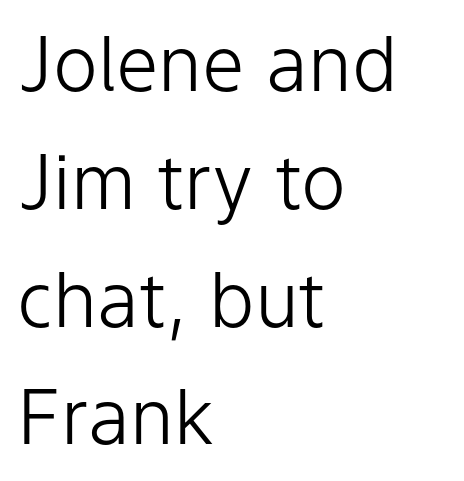
Q: Is the text bold? A: No.
Q: Is the text italic (slanted)? A: No, it is upright.
Q: Is the typeface a serif or a sans-serif typeface? A: Sans-serif.
Q: Is the text underlined? A: No.
Q: How is the paragraph aligned? A: Left-aligned.
Q: Is the spacing between letters normal or unusually wide? A: Normal.
Q: Is the spacing between lines tight, normal or loose? A: Normal.
Q: Width (condensed, normal, or wide)? A: Normal.
Q: Stroke contrast? A: Low.
Q: x-height? A: Medium.
Q: Monospaced? A: No.
